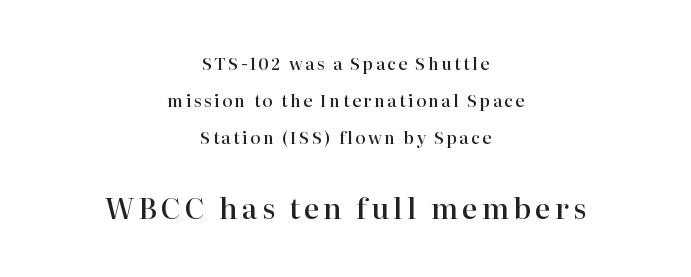
A great deal of white space separates one row of letters from the next. Are there feet on the stems? There are — it's a serif. This sample has the flowing, uneven cadence of proportional lettering. Larger block? The one below; the one above is distinctly smaller. Check under the words: just untouched page. Caption: semibold face, moderately heavy strokes.
